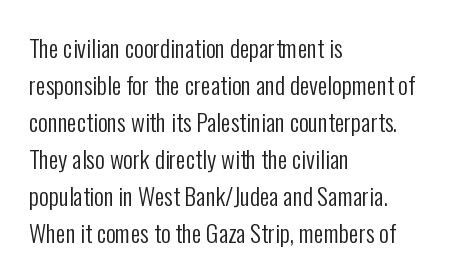
Q: Is the text bold? A: No.
Q: Is the text italic (slanted)? A: No, it is upright.
Q: Is the text underlined? A: No.
Q: How is the paragraph aligned? A: Left-aligned.
Q: Is the spacing between letters normal or unusually wide? A: Normal.
Q: Is the spacing between lines tight, normal or loose? A: Normal.
